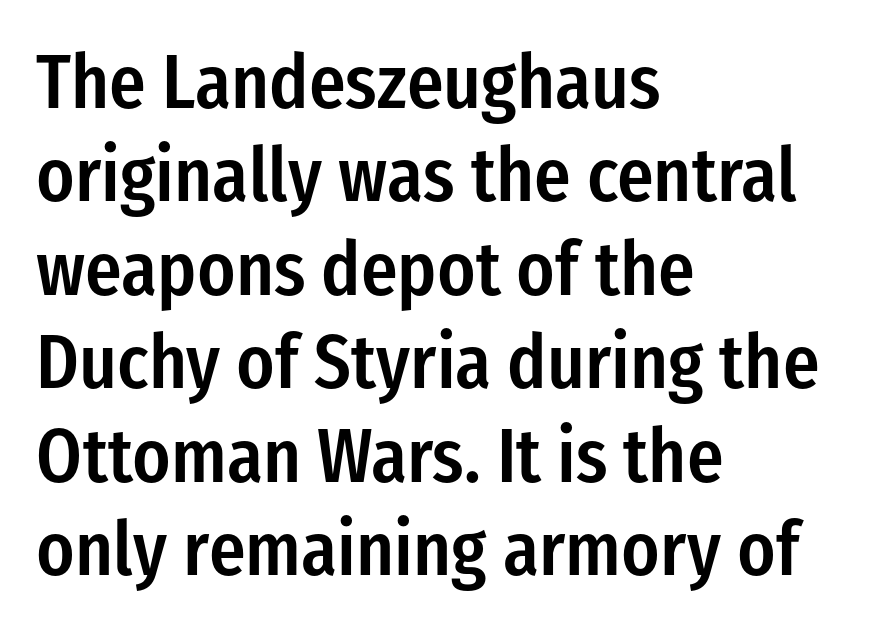
Q: Is the text bold? A: Semi-bold.
Q: Is the text italic (slanted)? A: No, it is upright.
Q: Is the typeface a serif or a sans-serif typeface? A: Sans-serif.
Q: Is the text underlined? A: No.
Q: How is the paragraph aligned? A: Left-aligned.
Q: Is the spacing between letters normal or unusually wide? A: Normal.
Q: Width (condensed, normal, or wide)? A: Condensed.
Q: Stroke contrast? A: Low.
Q: x-height? A: Medium.
Q: Monospaced? A: No.
